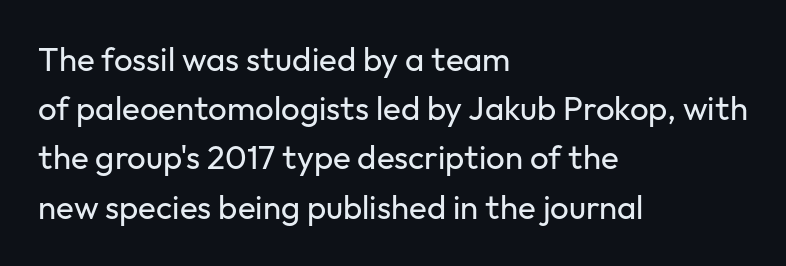
{"serif": "no", "italic": "no", "bold": "no", "weight": "regular", "width": "normal", "stroke_contrast": "low", "x_height": "medium", "monospaced": "no", "underline": "no", "align": "left", "line_spacing": "normal", "line_spacing_ratio": 1.49, "letter_spacing": "normal", "letter_spacing_em": 0.0, "glyph_px": 33}
